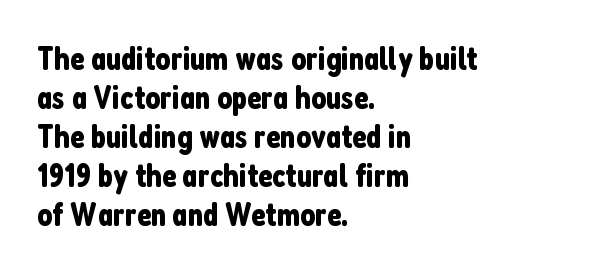
{"serif": "no", "italic": "no", "width": "condensed", "stroke_contrast": "low", "x_height": "medium", "monospaced": "no", "underline": "no", "align": "left", "line_spacing_ratio": 1.18, "letter_spacing": "normal", "letter_spacing_em": 0.0, "glyph_px": 33}
